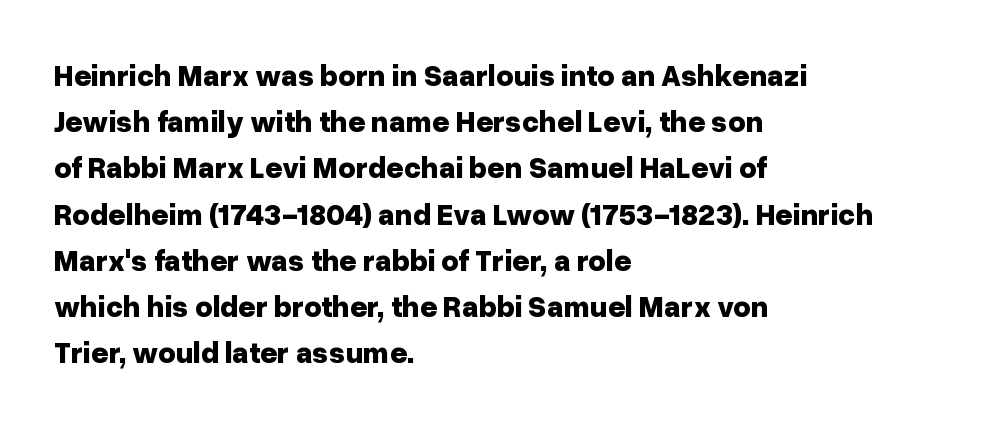
Q: Is the text bold? A: Yes.
Q: Is the text italic (slanted)? A: No, it is upright.
Q: Is the typeface a serif or a sans-serif typeface? A: Sans-serif.
Q: Is the text underlined? A: No.
Q: How is the paragraph aligned? A: Left-aligned.
Q: Is the spacing between letters normal or unusually wide? A: Normal.
Q: Is the spacing between lines tight, normal or loose? A: Normal.
Q: Width (condensed, normal, or wide)? A: Normal.
Q: Stroke contrast? A: Low.
Q: x-height? A: Medium.
Q: Monospaced? A: No.
